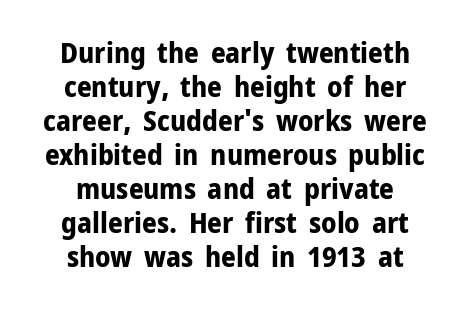
Q: Is the text bold? A: Yes.
Q: Is the text italic (slanted)? A: No, it is upright.
Q: Is the typeface a serif or a sans-serif typeface? A: Sans-serif.
Q: Is the text underlined? A: No.
Q: How is the paragraph aligned? A: Centered.
Q: Is the spacing between letters normal or unusually wide? A: Normal.
Q: Width (condensed, normal, or wide)? A: Normal.
Q: Stroke contrast? A: Low.
Q: x-height? A: Medium.
Q: Monospaced? A: No.
